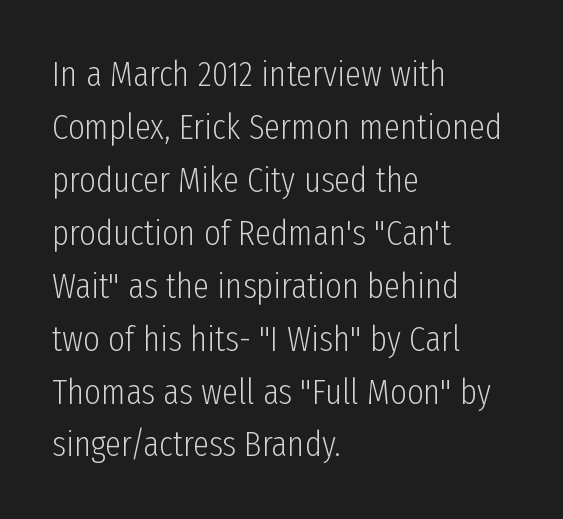
Q: Is the text bold? A: No.
Q: Is the text italic (slanted)? A: No, it is upright.
Q: Is the typeface a serif or a sans-serif typeface? A: Sans-serif.
Q: Is the text underlined? A: No.
Q: How is the paragraph aligned? A: Left-aligned.
Q: Is the spacing between letters normal or unusually wide? A: Normal.
Q: Is the spacing between lines tight, normal or loose? A: Normal.
Q: Width (condensed, normal, or wide)? A: Condensed.
Q: Stroke contrast? A: Low.
Q: x-height? A: Medium.
Q: Monospaced? A: No.
